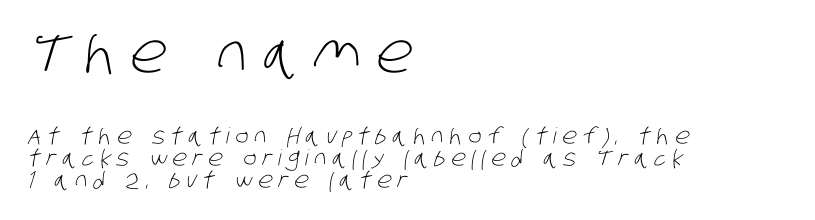
Q: Is the text bold? A: No.
Q: Is the typeface a serif or a sans-serif typeface? A: Sans-serif.
Q: Is the text underlined? A: No.
Q: How is the paragraph aligned? A: Left-aligned.
Q: Is the spacing between letters normal or unusually wide? A: Unusually wide.
Q: Is the spacing between lines tight, normal or loose? A: Tight.
Q: Which block of text is set in a larger size, the first (top) or the second (bottom)? A: The first (top) one.
Q: Width (condensed, normal, or wide)? A: Condensed.
Q: Stroke contrast? A: Low.
Q: x-height? A: Large.
Q: Monospaced? A: No.
